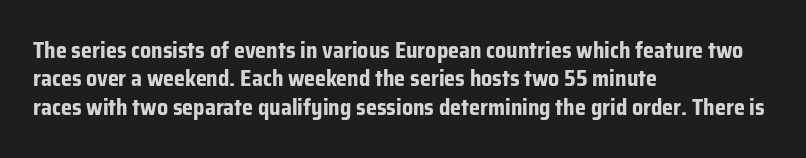
{"italic": "no", "bold": "yes", "underline": "no", "align": "left", "line_spacing": "normal", "line_spacing_ratio": 1.29, "letter_spacing": "normal", "letter_spacing_em": 0.0, "glyph_px": 22}
